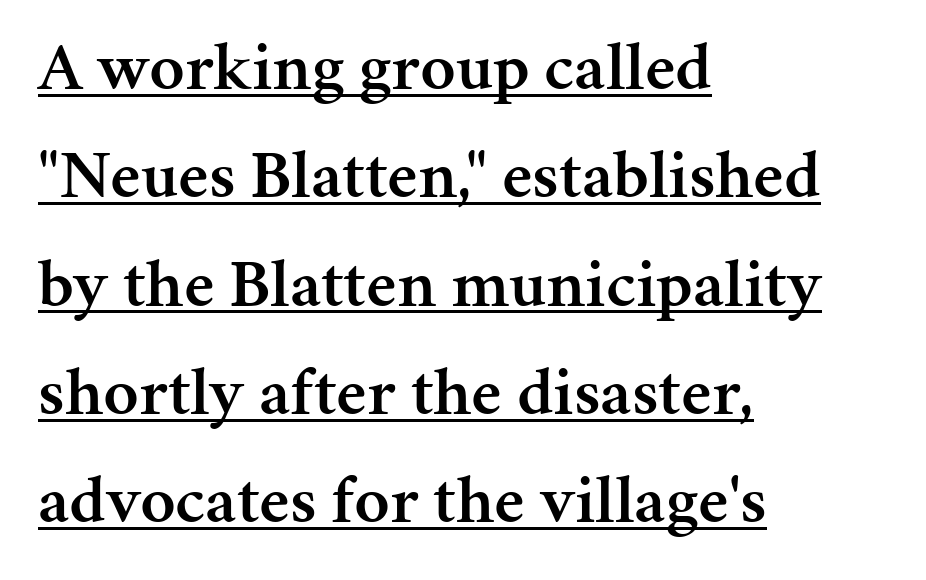
{"serif": "yes", "italic": "no", "bold": "semi", "weight": "semibold", "width": "normal", "stroke_contrast": "medium", "x_height": "medium", "monospaced": "no", "underline": "yes", "align": "left", "line_spacing": "normal", "line_spacing_ratio": 1.57, "letter_spacing": "normal", "letter_spacing_em": 0.0, "glyph_px": 69}
